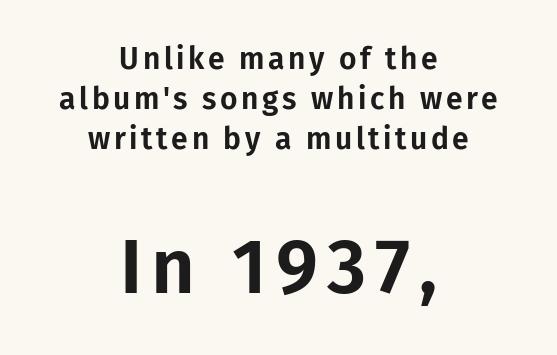
Q: Is the text italic (slanted)? A: No, it is upright.
Q: Is the typeface a serif or a sans-serif typeface? A: Sans-serif.
Q: Is the text underlined? A: No.
Q: How is the paragraph aligned? A: Centered.
Q: Is the spacing between lines tight, normal or loose? A: Normal.
Q: Which block of text is set in a larger size, the first (top) or the second (bottom)? A: The second (bottom) one.
Q: Width (condensed, normal, or wide)? A: Normal.
Q: Stroke contrast? A: Low.
Q: x-height? A: Medium.
Q: Monospaced? A: No.
